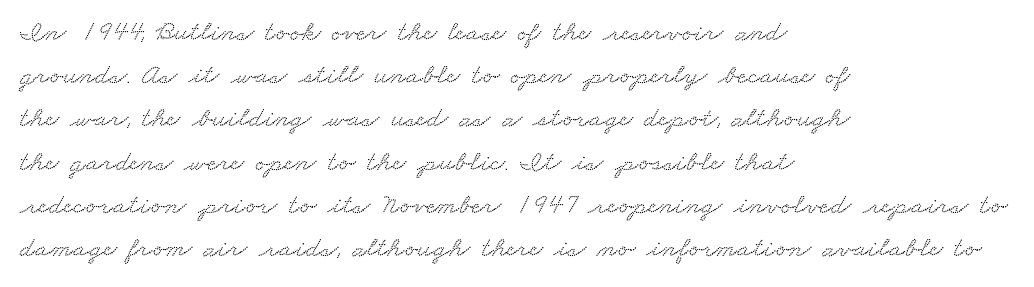
Q: Is the typeface a serif or a sans-serif typeface? A: Serif.
Q: Is the text underlined? A: No.
Q: How is the paragraph aligned? A: Left-aligned.
Q: Is the spacing between letters normal or unusually wide? A: Normal.
Q: Is the spacing between lines tight, normal or loose? A: Normal.
Q: Width (condensed, normal, or wide)? A: Wide.
Q: Stroke contrast? A: Low.
Q: x-height? A: Small.
Q: Monospaced? A: No.
